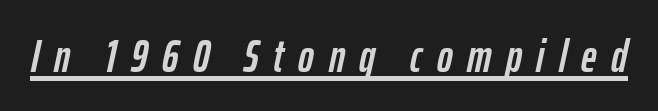
Is the type slanted? Yes — the strokes lean at a clear angle. Check the space under the baseline: a stroke is drawn there. You could not count columns in this text — the font is proportionally spaced. The type is letterspaced generously, with wide tracking.
